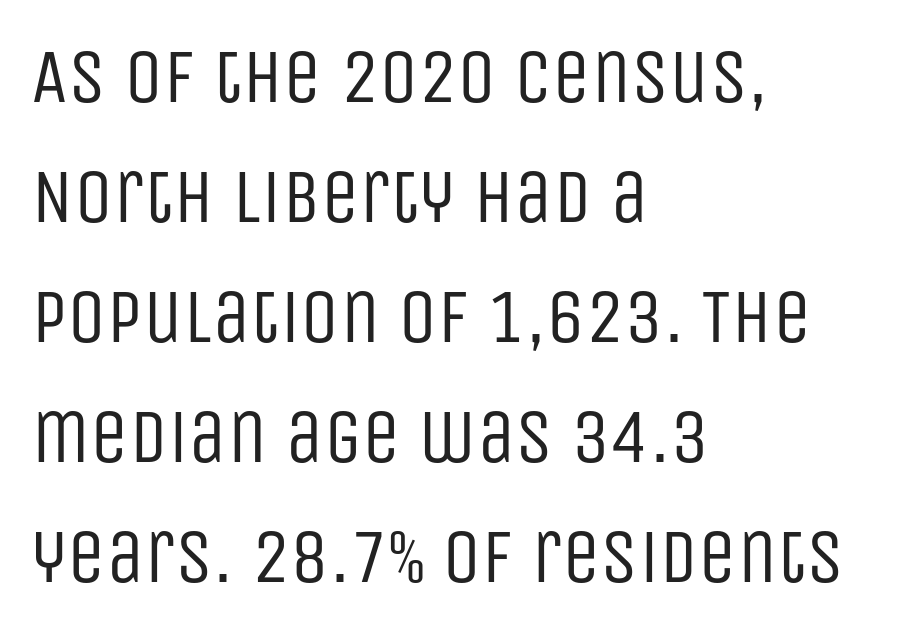
Q: Is the text bold? A: No.
Q: Is the text italic (slanted)? A: No, it is upright.
Q: Is the typeface a serif or a sans-serif typeface? A: Sans-serif.
Q: Is the text underlined? A: No.
Q: How is the paragraph aligned? A: Left-aligned.
Q: Is the spacing between letters normal or unusually wide? A: Normal.
Q: Is the spacing between lines tight, normal or loose? A: Normal.
Q: Width (condensed, normal, or wide)? A: Condensed.
Q: Stroke contrast? A: Low.
Q: x-height? A: Large.
Q: Monospaced? A: No.
